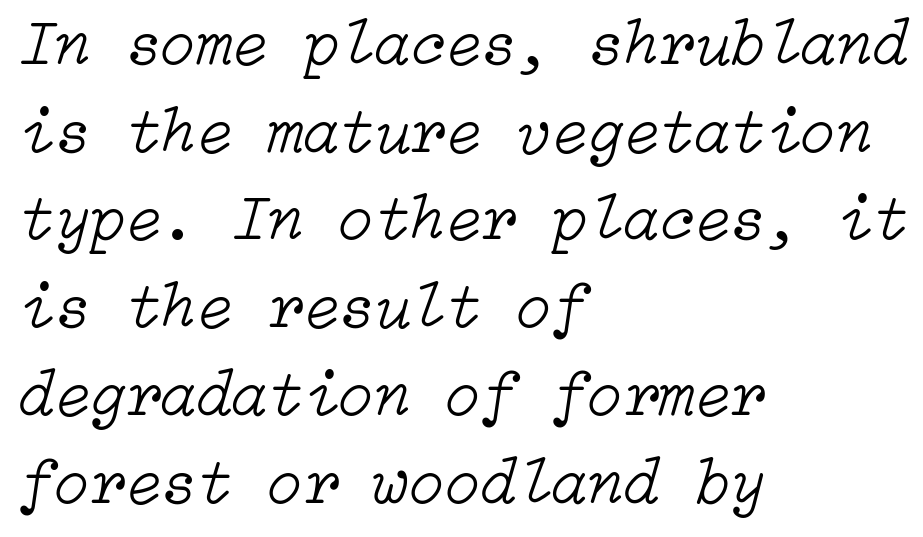
Q: Is the text bold? A: No.
Q: Is the text italic (slanted)? A: Yes, it leans right by about 15 degrees.
Q: Is the text underlined? A: No.
Q: How is the paragraph aligned? A: Left-aligned.
Q: Is the spacing between letters normal or unusually wide? A: Normal.
Q: Is the spacing between lines tight, normal or loose? A: Normal.
Q: Width (condensed, normal, or wide)? A: Normal.
Q: Stroke contrast? A: Low.
Q: x-height? A: Medium.
